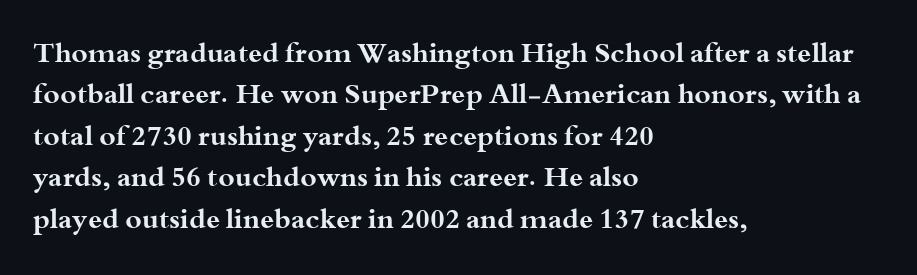
The image shows 28 px bold, wide serif type, upright; set left-aligned, normal line spacing (1.48x), normal letter spacing, not underlined; medium stroke contrast and a small x-height.
